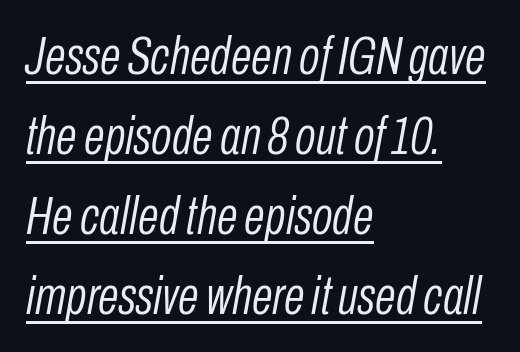
The image shows 54 px light, condensed type, italic (leaning right); set left-aligned, normal line spacing (1.48x), normal letter spacing, underlined; low stroke contrast and a medium x-height.
